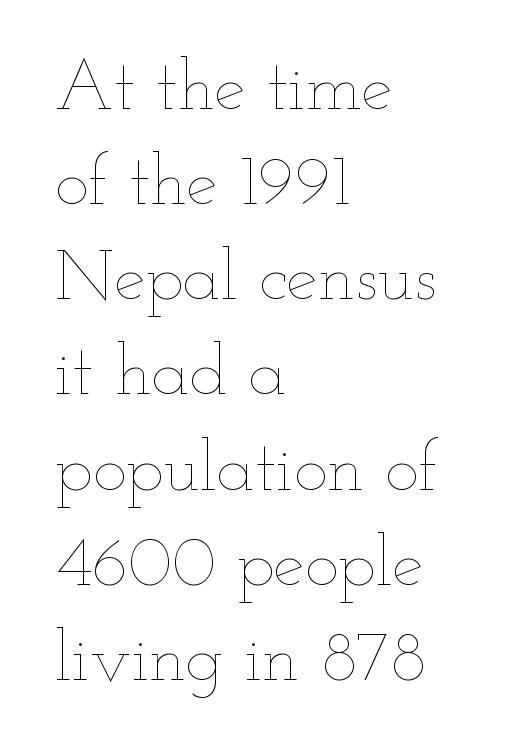
The image shows 71 px thin, wide type, upright; set left-aligned, normal line spacing (1.34x), normal letter spacing, not underlined; low stroke contrast and a small x-height.
